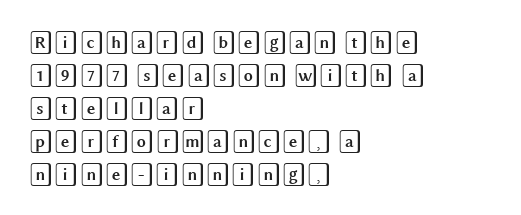
The image shows 23 px text type, upright; set left-aligned, normal line spacing (1.43x), normal letter spacing, not underlined.
